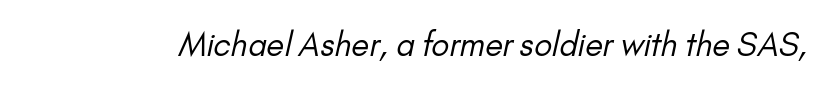
Here the glyphs are tracked normally, forming tight word shapes. Underline: absent. Stroke mass is kept to a normal reading level or below. You could not count columns in this text — the font is proportionally spaced. The rendering shows plain stroke endings on the letterforms — a sans-serif design.
